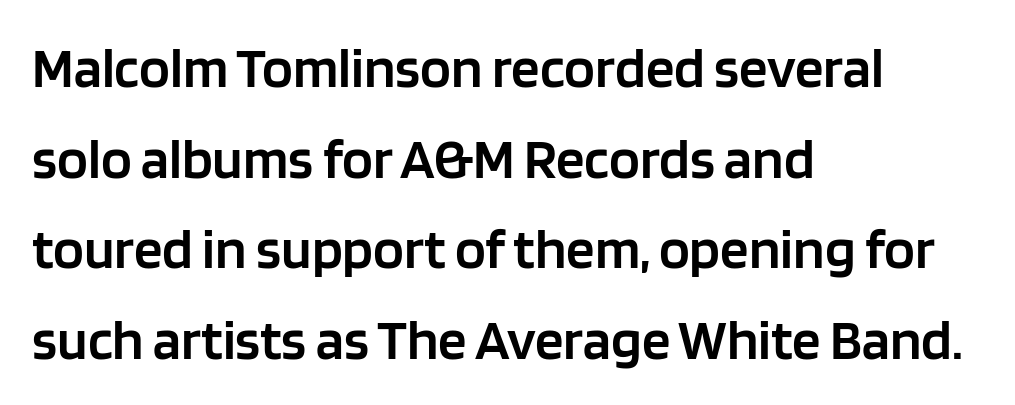
Q: Is the text bold? A: Semi-bold.
Q: Is the text italic (slanted)? A: No, it is upright.
Q: Is the typeface a serif or a sans-serif typeface? A: Sans-serif.
Q: Is the text underlined? A: No.
Q: How is the paragraph aligned? A: Left-aligned.
Q: Is the spacing between letters normal or unusually wide? A: Normal.
Q: Is the spacing between lines tight, normal or loose? A: Normal.
Q: Width (condensed, normal, or wide)? A: Normal.
Q: Stroke contrast? A: Low.
Q: x-height? A: Large.
Q: Monospaced? A: No.
